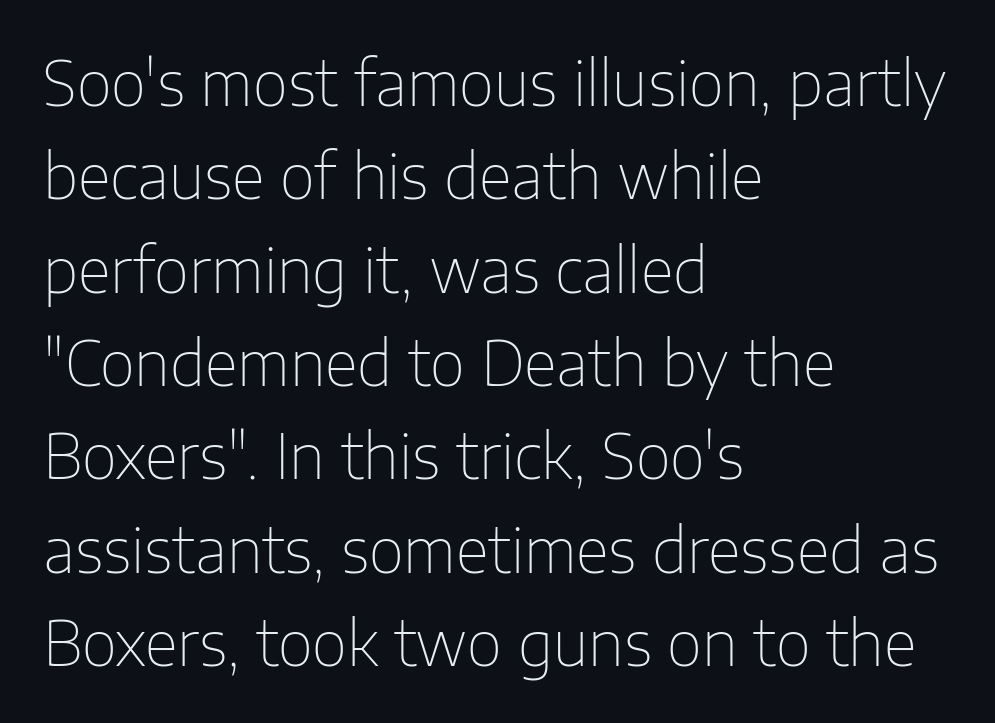
The image shows 61 px thin sans-serif type, upright; set left-aligned, normal line spacing (1.53x), normal letter spacing, not underlined; low stroke contrast and a medium x-height.
